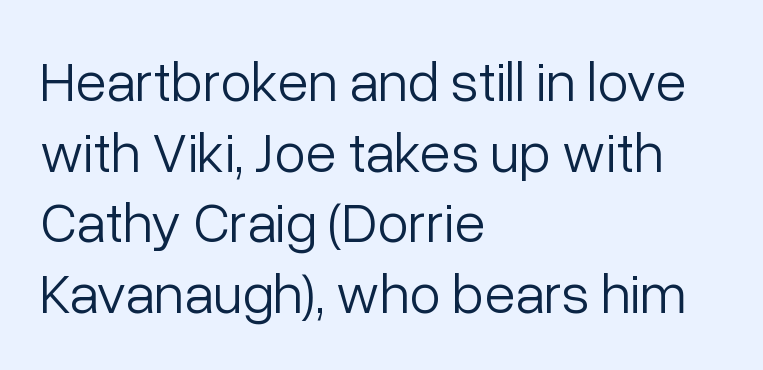
Q: Is the text bold? A: No.
Q: Is the text italic (slanted)? A: No, it is upright.
Q: Is the typeface a serif or a sans-serif typeface? A: Sans-serif.
Q: Is the text underlined? A: No.
Q: How is the paragraph aligned? A: Left-aligned.
Q: Is the spacing between letters normal or unusually wide? A: Normal.
Q: Width (condensed, normal, or wide)? A: Normal.
Q: Stroke contrast? A: Low.
Q: x-height? A: Medium.
Q: Monospaced? A: No.
